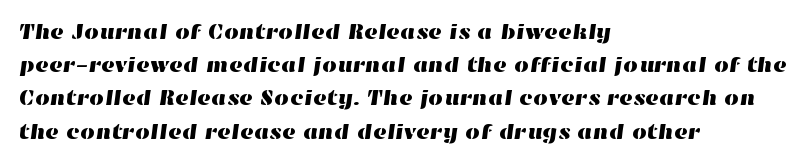
{"underline": "no", "align": "left", "line_spacing": "normal", "line_spacing_ratio": 1.58, "letter_spacing": "normal", "letter_spacing_em": 0.0, "glyph_px": 21}
